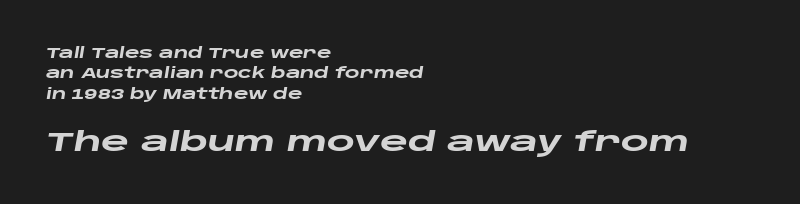
One-word summary of the alignment: left. Interline gaps are of average width in this sample. The typography opts for an oblique posture over an upright one. The string is rendered with underlining switched off. Scale increases going downward across the two blocks.
